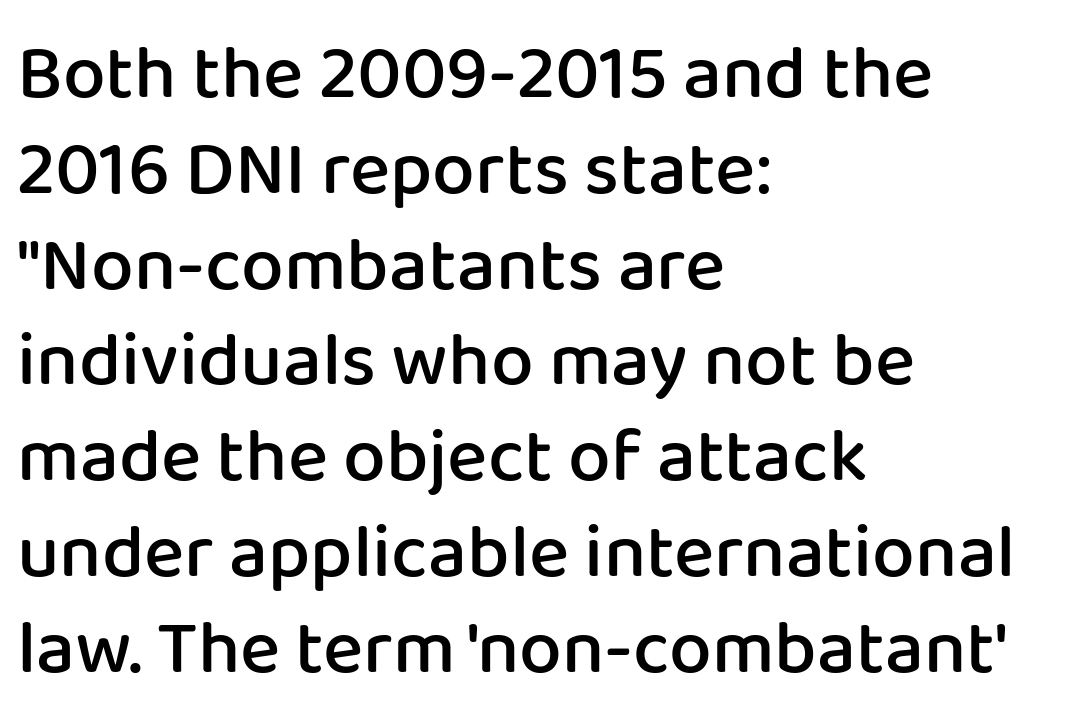
The image shows 76 px semibold sans-serif type, upright; set left-aligned, normal line spacing (1.26x), normal letter spacing, not underlined; low stroke contrast and a medium x-height.
